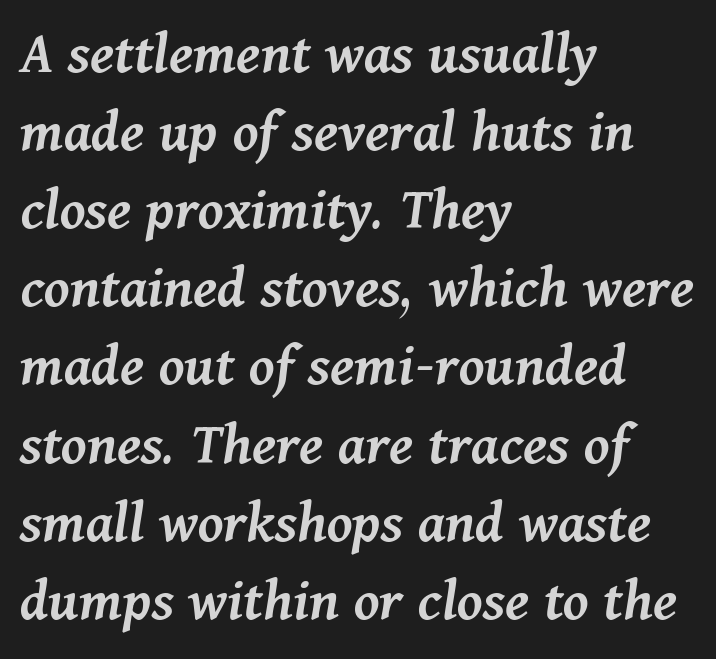
The image shows 62 px semibold type, italic (leaning right); set left-aligned, normal line spacing (1.26x), normal letter spacing, not underlined; medium stroke contrast and a medium x-height.
